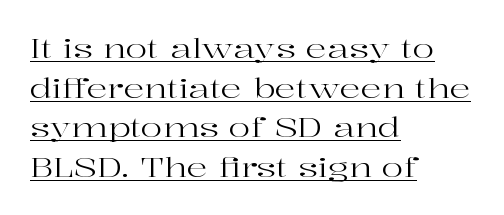
{"italic": "no", "bold": "no", "underline": "yes", "align": "left", "line_spacing": "normal", "line_spacing_ratio": 1.52, "letter_spacing": "normal", "letter_spacing_em": 0.0, "glyph_px": 26}
